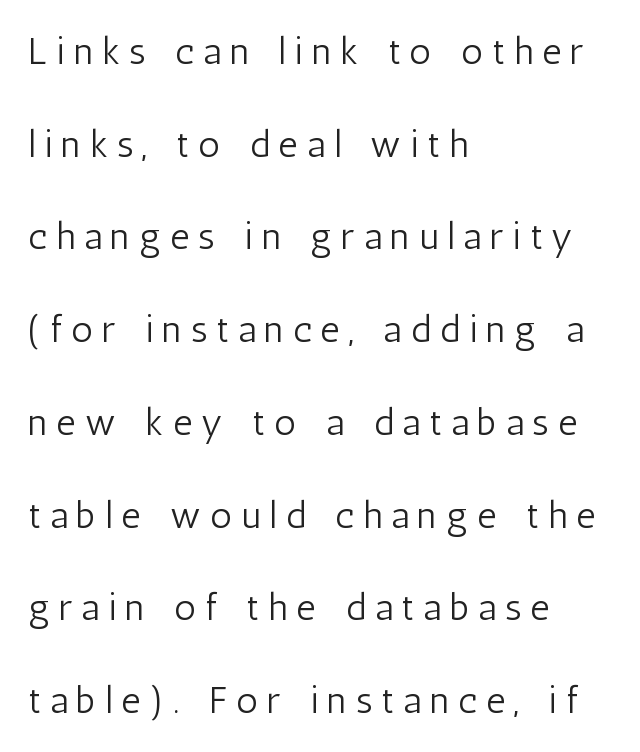
Tracking here is generous; glyphs stand well apart from one another. Compared with a centered layout, this one pins lines to the left instead. The axis of the letterforms is exactly vertical. Each letter keeps its own natural width here, so spacing adapts to shape. Students, observe: this is what heavily led, spacious text looks like. Check under the words: just untouched page.
